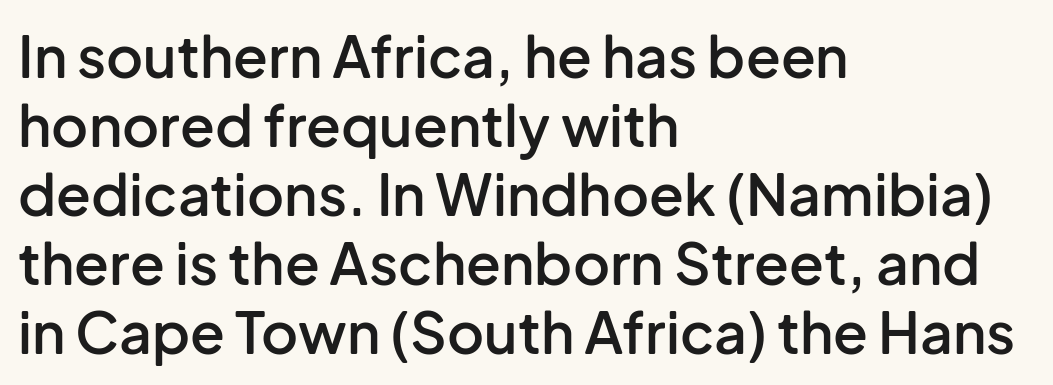
Q: Is the text bold? A: Semi-bold.
Q: Is the text italic (slanted)? A: No, it is upright.
Q: Is the typeface a serif or a sans-serif typeface? A: Sans-serif.
Q: Is the text underlined? A: No.
Q: How is the paragraph aligned? A: Left-aligned.
Q: Is the spacing between letters normal or unusually wide? A: Normal.
Q: Width (condensed, normal, or wide)? A: Normal.
Q: Stroke contrast? A: Low.
Q: x-height? A: Medium.
Q: Monospaced? A: No.
